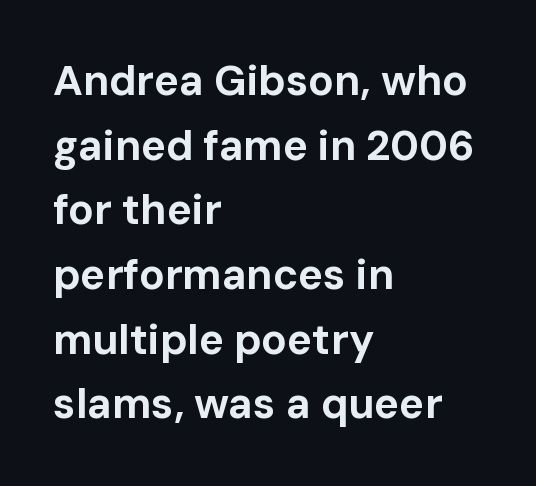
Q: Is the text bold? A: Yes.
Q: Is the text italic (slanted)? A: No, it is upright.
Q: Is the typeface a serif or a sans-serif typeface? A: Sans-serif.
Q: Is the text underlined? A: No.
Q: How is the paragraph aligned? A: Left-aligned.
Q: Is the spacing between letters normal or unusually wide? A: Normal.
Q: Is the spacing between lines tight, normal or loose? A: Normal.
Q: Width (condensed, normal, or wide)? A: Normal.
Q: Stroke contrast? A: Low.
Q: x-height? A: Medium.
Q: Monospaced? A: No.
